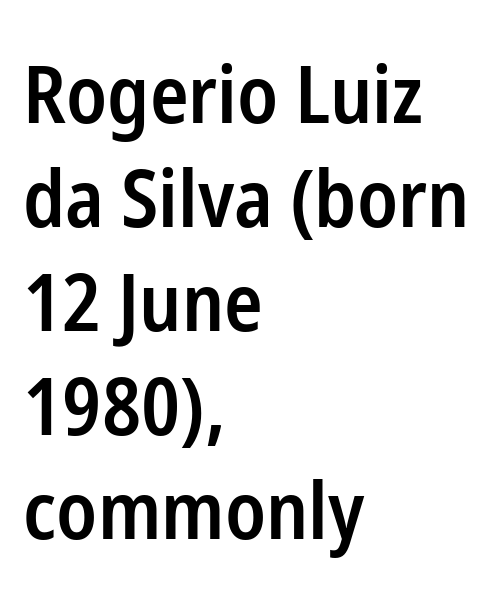
{"serif": "no", "italic": "no", "bold": "semi", "weight": "semibold", "width": "condensed", "stroke_contrast": "low", "x_height": "medium", "monospaced": "no", "underline": "no", "align": "left", "line_spacing": "normal", "line_spacing_ratio": 1.3, "letter_spacing": "normal", "letter_spacing_em": 0.0, "glyph_px": 80}
